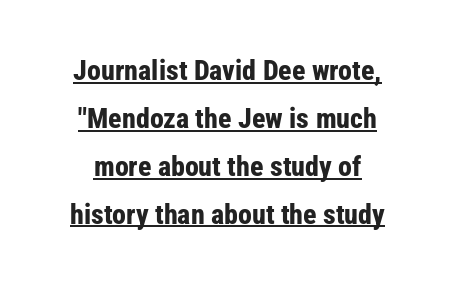
Is the block centered? Yes — each line is placed symmetrically about the middle. Typographic density is high because the face is bold. The specimen includes a rule beneath the text block's lines. These lines keep a tight, regular rhythm from letter to letter.
